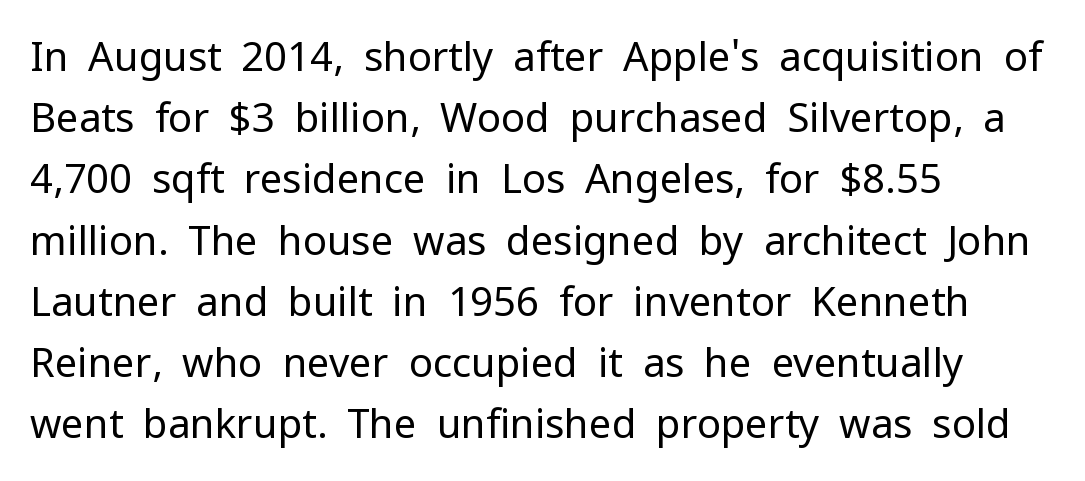
{"serif": "no", "italic": "no", "bold": "no", "weight": "regular", "width": "normal", "stroke_contrast": "low", "x_height": "medium", "monospaced": "no", "underline": "no", "align": "left", "line_spacing": "normal", "line_spacing_ratio": 1.53, "letter_spacing": "normal", "letter_spacing_em": 0.0, "glyph_px": 40}
